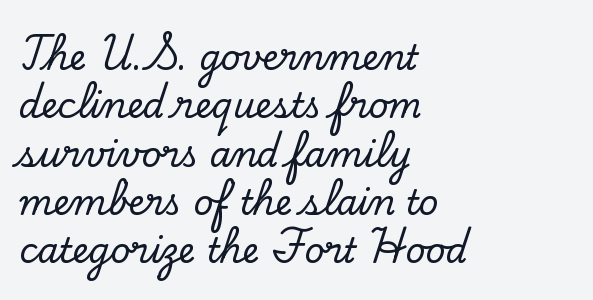
The image shows 34 px serif type; set left-aligned, normal line spacing (1.42x), normal letter spacing, not underlined; low stroke contrast and a small x-height.
